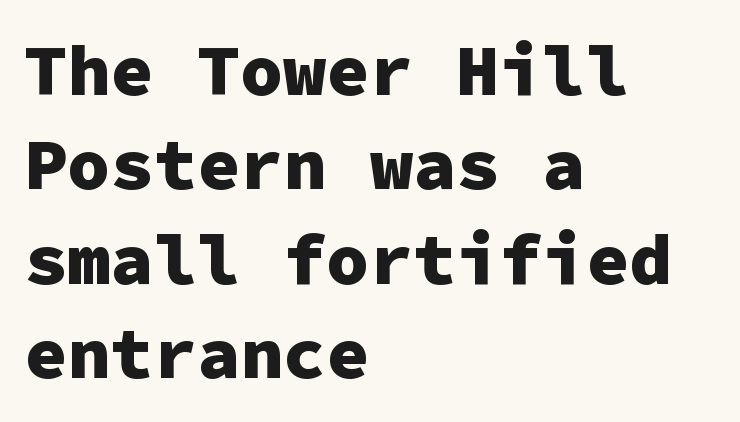
Q: Is the text bold? A: Yes.
Q: Is the text italic (slanted)? A: No, it is upright.
Q: Is the typeface a serif or a sans-serif typeface? A: Sans-serif.
Q: Is the text underlined? A: No.
Q: How is the paragraph aligned? A: Left-aligned.
Q: Is the spacing between letters normal or unusually wide? A: Normal.
Q: Is the spacing between lines tight, normal or loose? A: Normal.
Q: Width (condensed, normal, or wide)? A: Normal.
Q: Stroke contrast? A: Low.
Q: x-height? A: Medium.
Q: Monospaced? A: Yes.
